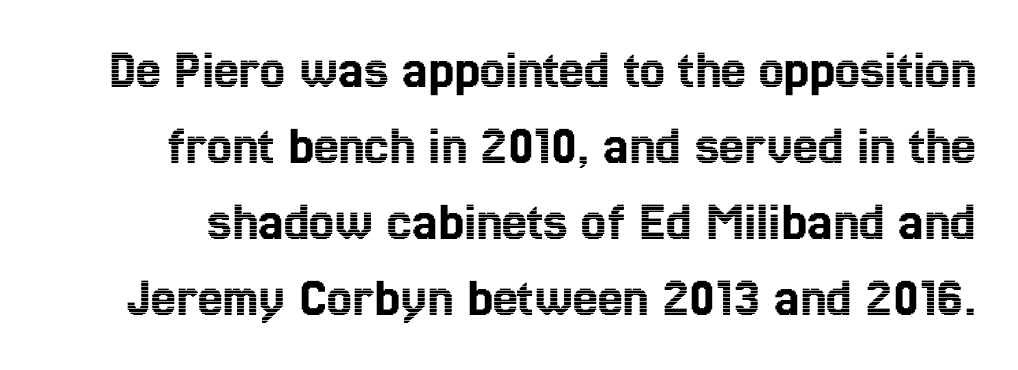
{"italic": "no", "width": "condensed", "x_height": "medium", "monospaced": "no", "underline": "no", "line_spacing": "normal", "line_spacing_ratio": 1.36, "letter_spacing": "normal", "letter_spacing_em": 0.0, "glyph_px": 56}
